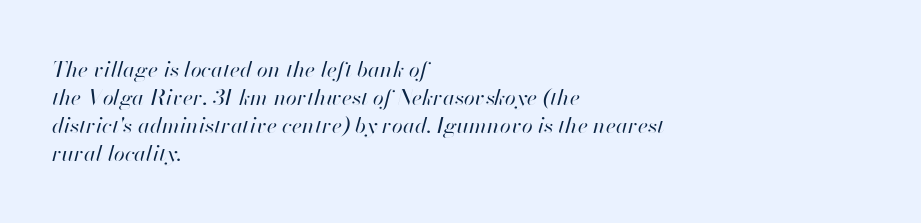
Q: Is the text bold? A: No.
Q: Is the text italic (slanted)? A: Yes, it leans right by about 13 degrees.
Q: Is the text underlined? A: No.
Q: How is the paragraph aligned? A: Left-aligned.
Q: Is the spacing between letters normal or unusually wide? A: Normal.
Q: Is the spacing between lines tight, normal or loose? A: Normal.
